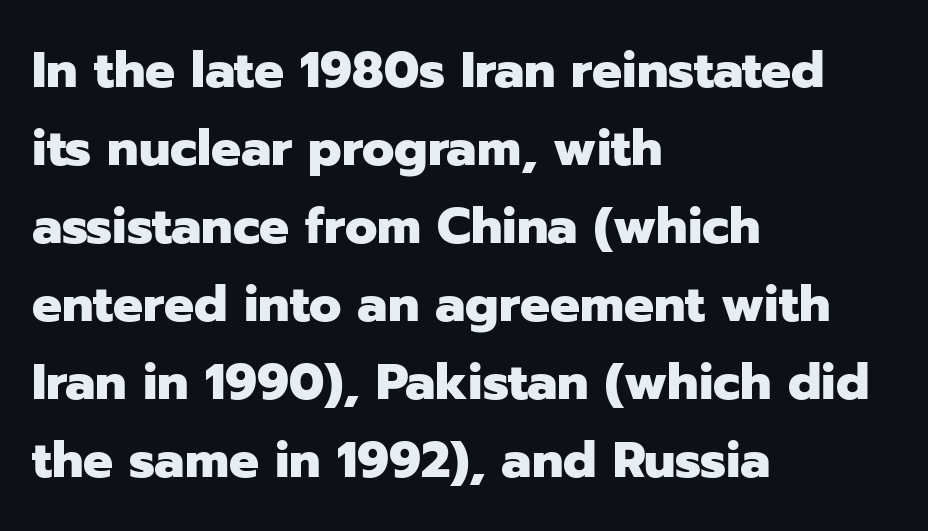
The image shows 50 px heavy sans-serif type, upright; set left-aligned, normal line spacing (1.56x), normal letter spacing, not underlined; low stroke contrast and a medium x-height.
